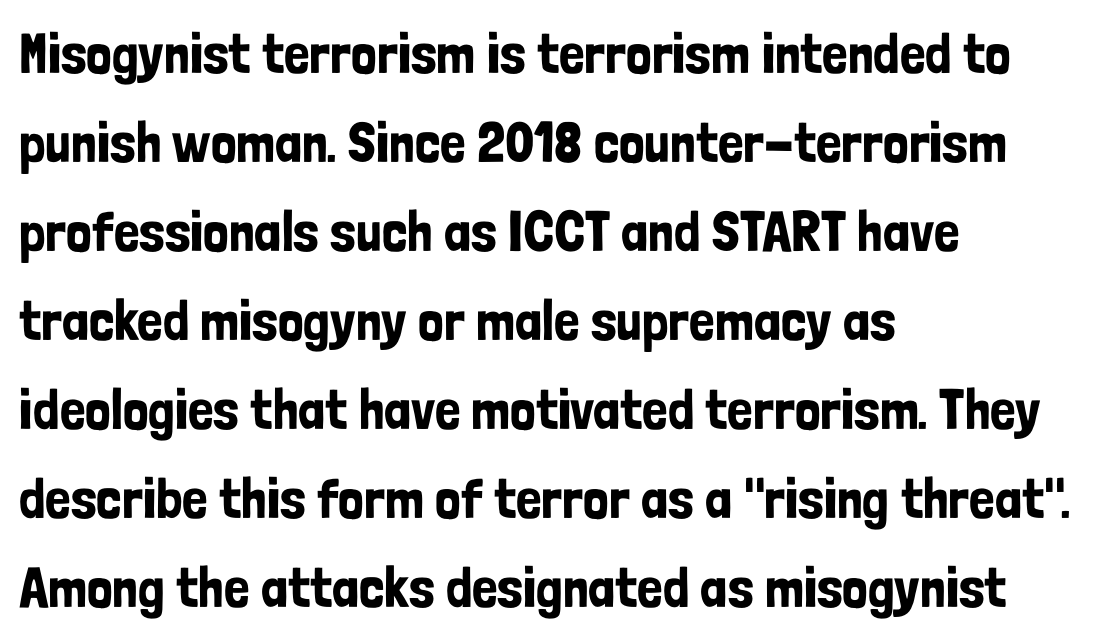
{"serif": "no", "italic": "no", "width": "condensed", "stroke_contrast": "low", "x_height": "medium", "monospaced": "no", "underline": "no", "align": "left", "line_spacing": "normal", "line_spacing_ratio": 1.56, "letter_spacing": "normal", "letter_spacing_em": 0.0, "glyph_px": 57}
